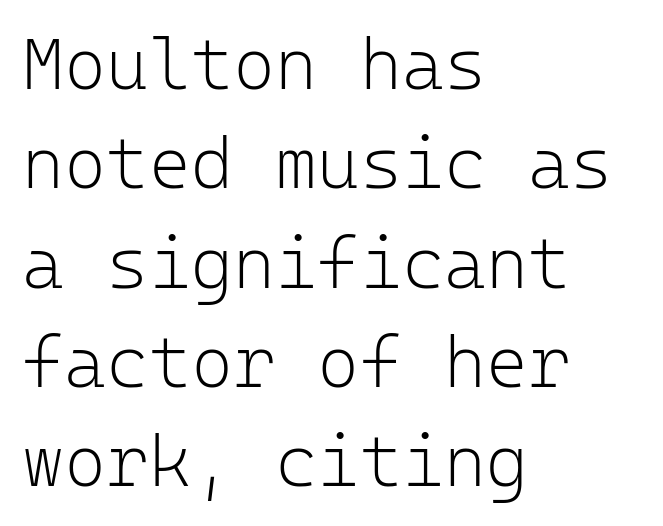
Tracking value appears to be zero — textbook default spacing. These lines sit exactly where default settings would place them. Compared with a typical body face, this is equally light or lighter still. Leftover space on each line is placed entirely after the last word. The designer went with a sans here, leaving each stem footless.
